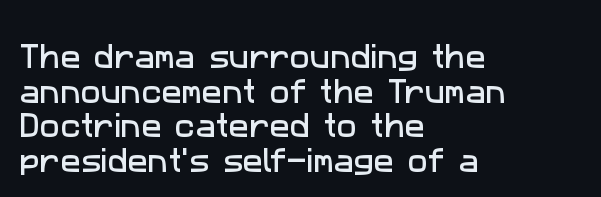
{"underline": "no", "align": "left", "line_spacing": "normal", "line_spacing_ratio": 1.28, "letter_spacing": "normal", "letter_spacing_em": 0.0, "glyph_px": 27}
